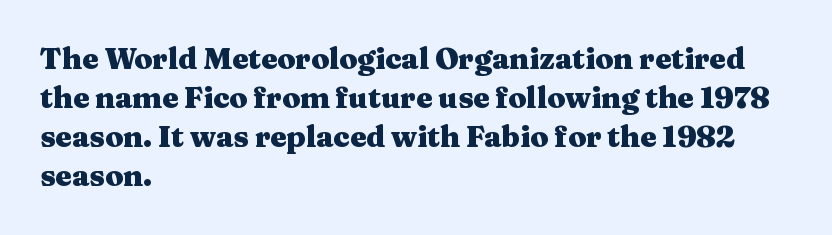
{"serif": "yes", "italic": "no", "bold": "yes", "weight": "heavy", "width": "wide", "stroke_contrast": "medium", "x_height": "medium", "monospaced": "no", "underline": "no", "align": "left", "line_spacing": "normal", "line_spacing_ratio": 1.35, "letter_spacing": "normal", "letter_spacing_em": 0.0, "glyph_px": 29}
